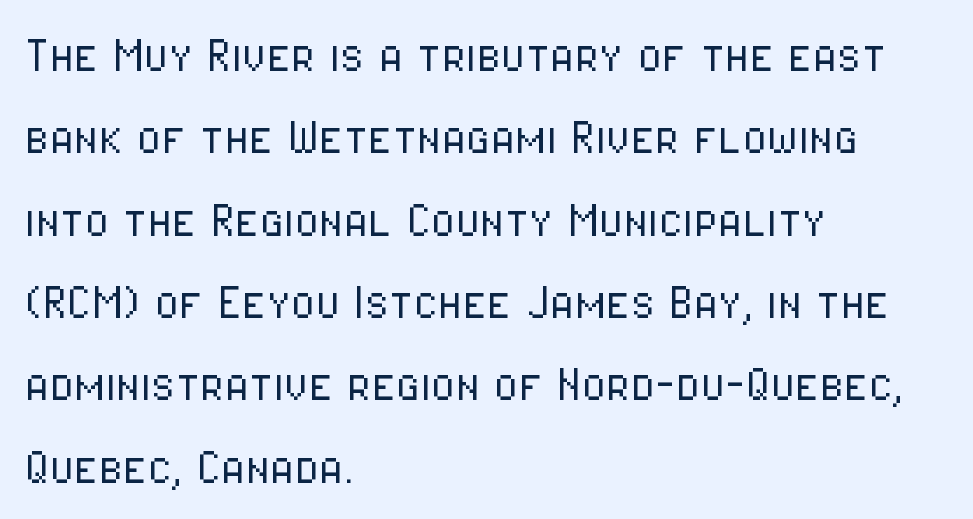
The letters carry no serifs — their stems end cleanly without finishing strokes. Underlining? Definitely not there. Vertical spacing — default. The face used here is rendered with its standard letterfit.
